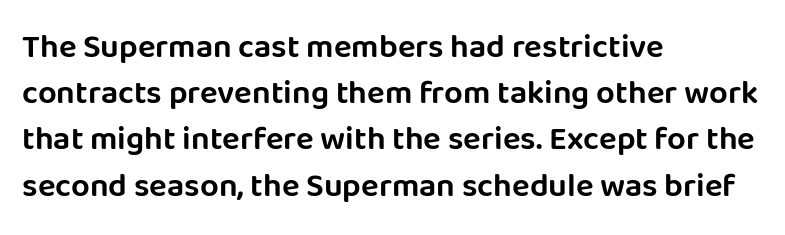
{"serif": "no", "italic": "no", "width": "normal", "stroke_contrast": "low", "x_height": "large", "monospaced": "no", "underline": "no", "align": "left", "line_spacing": "normal", "line_spacing_ratio": 1.4, "letter_spacing": "normal", "letter_spacing_em": 0.0, "glyph_px": 33}
